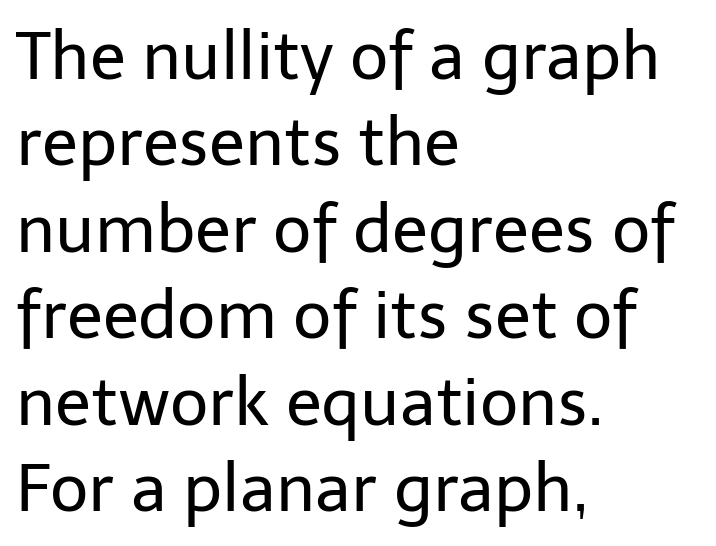
{"serif": "no", "italic": "no", "bold": "no", "weight": "regular", "width": "normal", "stroke_contrast": "low", "x_height": "medium", "monospaced": "no", "underline": "no", "align": "left", "line_spacing": "normal", "line_spacing_ratio": 1.31, "letter_spacing": "normal", "letter_spacing_em": 0.0, "glyph_px": 66}
